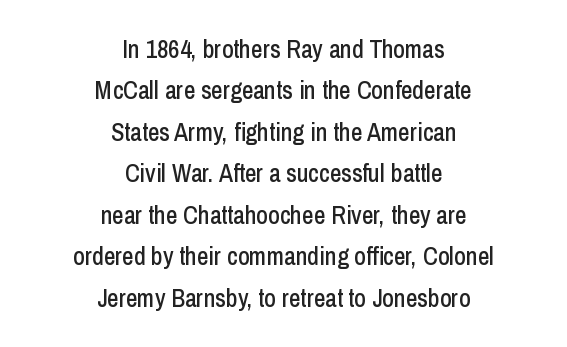
The image shows 25 px text type, upright; set centered, normal line spacing (1.66x), normal letter spacing, not underlined.
